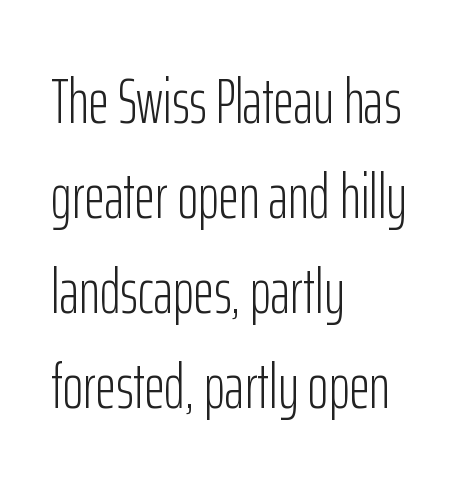
The image shows 63 px light, condensed sans-serif type, upright; set left-aligned, normal line spacing (1.51x), normal letter spacing, not underlined; low stroke contrast and a medium x-height.
